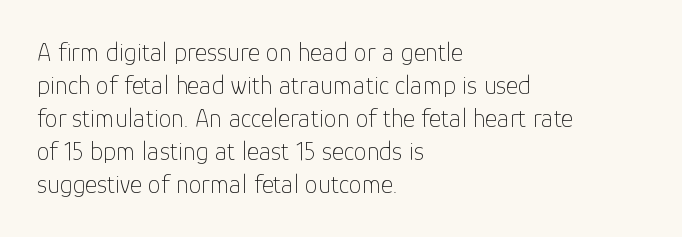
The image shows 26 px text type, upright; set left-aligned, normal line spacing (1.27x), normal letter spacing, not underlined.
